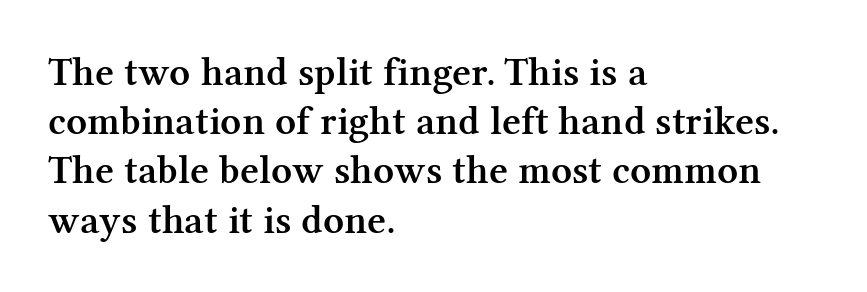
Check the space under the baseline: it is left empty. You can tell from the footed stems that serif type was used. Bold? Not quite — semibold, heavier than regular but stopping short. If you drew a ruler down the left edge, every line would touch it. Nothing unusual about the tracking: characters are spaced as the font intends. Looks like regular typesetting: each glyph gets only the width it needs.
